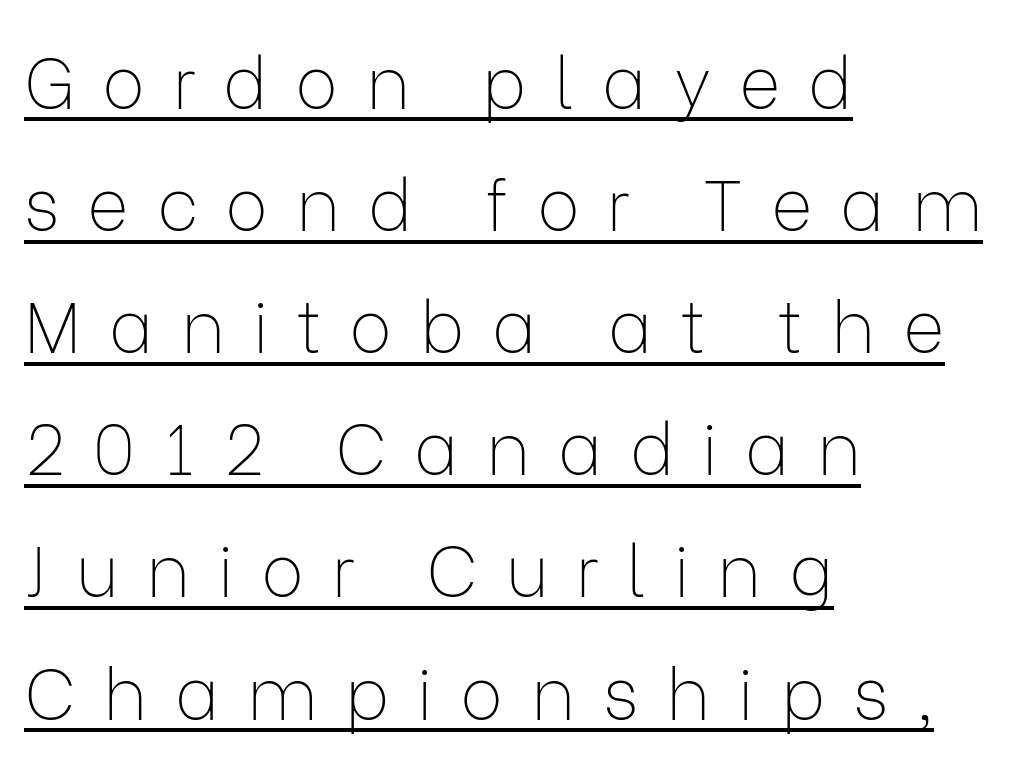
Q: Is the text bold? A: No.
Q: Is the text italic (slanted)? A: No, it is upright.
Q: Is the typeface a serif or a sans-serif typeface? A: Sans-serif.
Q: Is the text underlined? A: Yes.
Q: How is the paragraph aligned? A: Left-aligned.
Q: Is the spacing between letters normal or unusually wide? A: Unusually wide.
Q: Width (condensed, normal, or wide)? A: Normal.
Q: Stroke contrast? A: Low.
Q: x-height? A: Medium.
Q: Monospaced? A: No.
